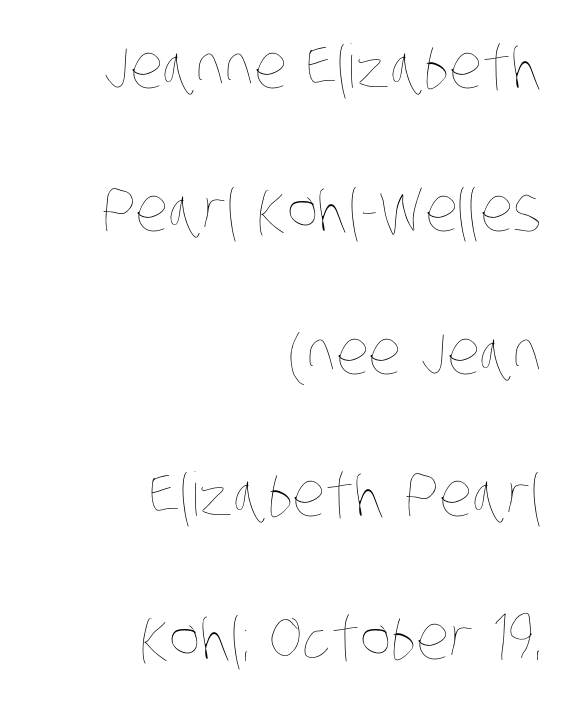
The glyphs are unaccompanied by any horizontal stroke below them. Regarding leading, the lines here are spaced well apart. The rag falls on the left side of this text block. The passage shown is typed in a proportional face where columns would drift. The horizontal fit of the characters is conventional and even.
